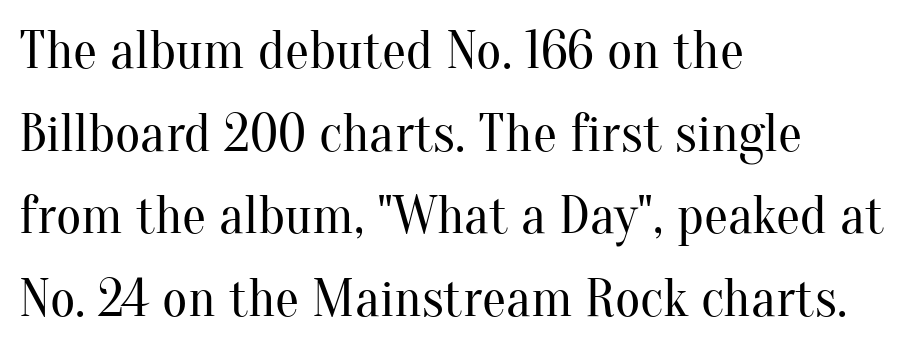
Q: Is the text bold? A: No.
Q: Is the text italic (slanted)? A: No, it is upright.
Q: Is the typeface a serif or a sans-serif typeface? A: Serif.
Q: Is the text underlined? A: No.
Q: How is the paragraph aligned? A: Left-aligned.
Q: Is the spacing between letters normal or unusually wide? A: Normal.
Q: Is the spacing between lines tight, normal or loose? A: Normal.
Q: Width (condensed, normal, or wide)? A: Normal.
Q: Stroke contrast? A: Medium.
Q: x-height? A: Small.
Q: Monospaced? A: No.
